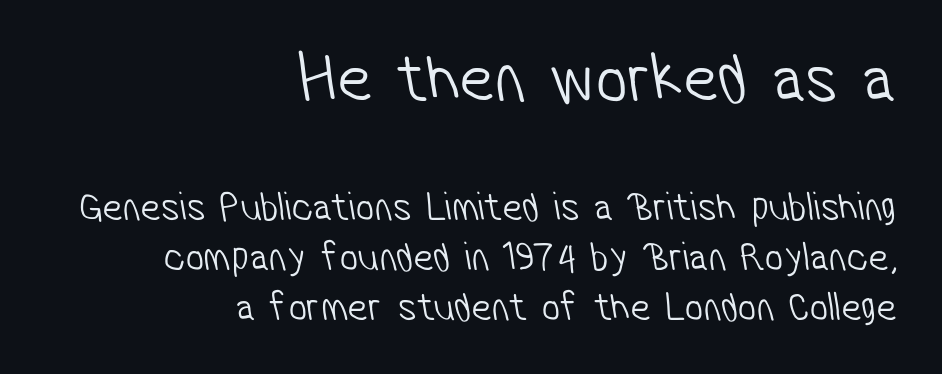
The image shows 71 px light, condensed sans-serif type; set right-aligned, line spacing 1.22x, normal letter spacing, not underlined; the first (top) block is 1.73x larger; low stroke contrast and a medium x-height.
